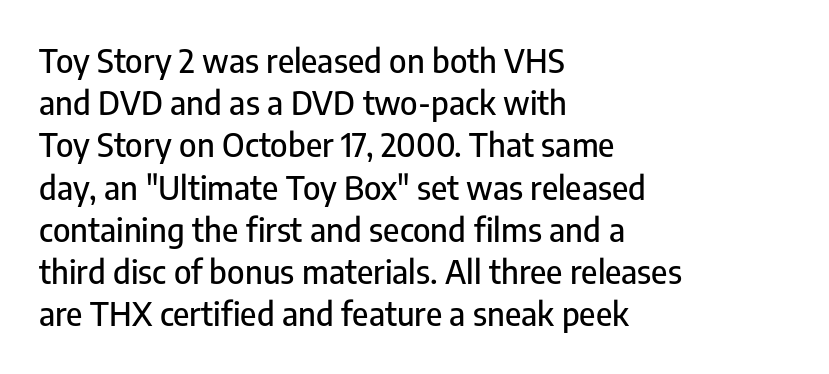
The image shows 33 px condensed sans-serif type, upright; set left-aligned, normal line spacing (1.28x), normal letter spacing, not underlined; low stroke contrast and a medium x-height.
